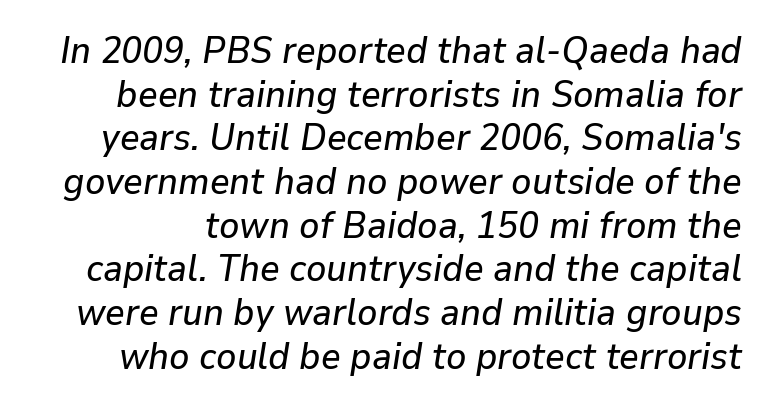
The image shows 38 px text type, italic (leaning right); set tight line spacing (1.15x), normal letter spacing, not underlined; low stroke contrast and a medium x-height.
